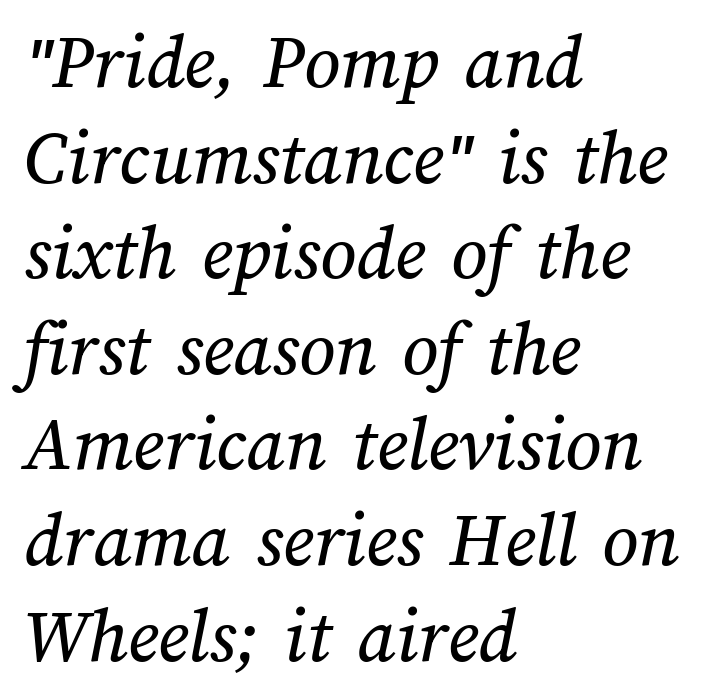
No extra tracking has been applied to these lines. Line beginnings align vertically; line endings do not. The passage shown is typed in a proportional face where columns would drift. Any mark beneath the type? The region is blank.
